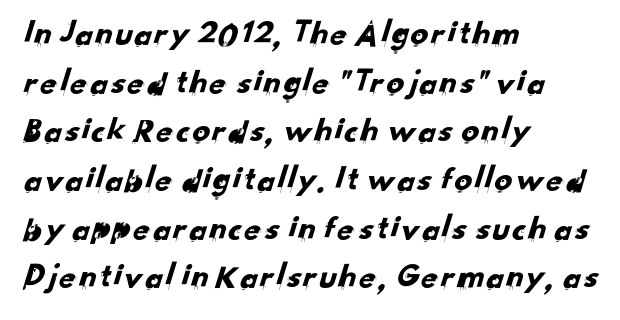
{"serif": "no", "width": "normal", "stroke_contrast": "low", "x_height": "small", "monospaced": "no", "underline": "no", "align": "left", "line_spacing": "normal", "line_spacing_ratio": 1.39, "letter_spacing": "normal", "letter_spacing_em": 0.0, "glyph_px": 35}
